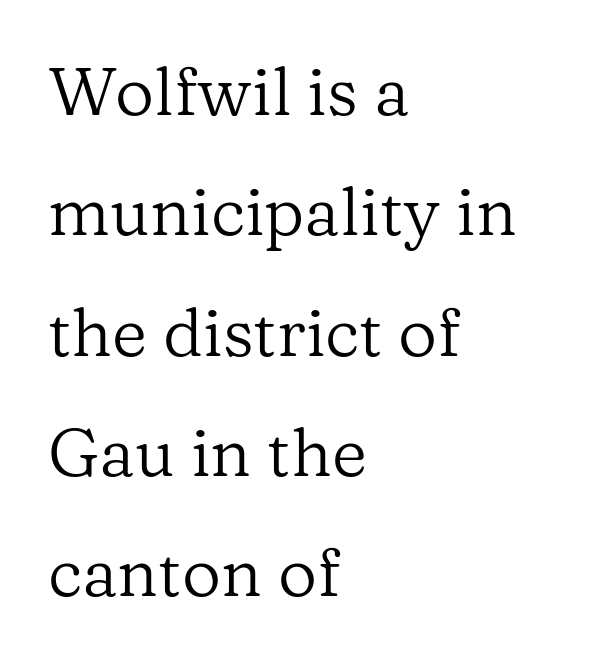
The typesetter chose a ragged-right arrangement here. You can tell from the footed stems that serif type was used. The type is set solid horizontally, with unmodified tracking. No chunkiness to these letters — they're not bold. Underlining? Definitely not there. The rendering uses natural spacing where letterforms have individual widths.
